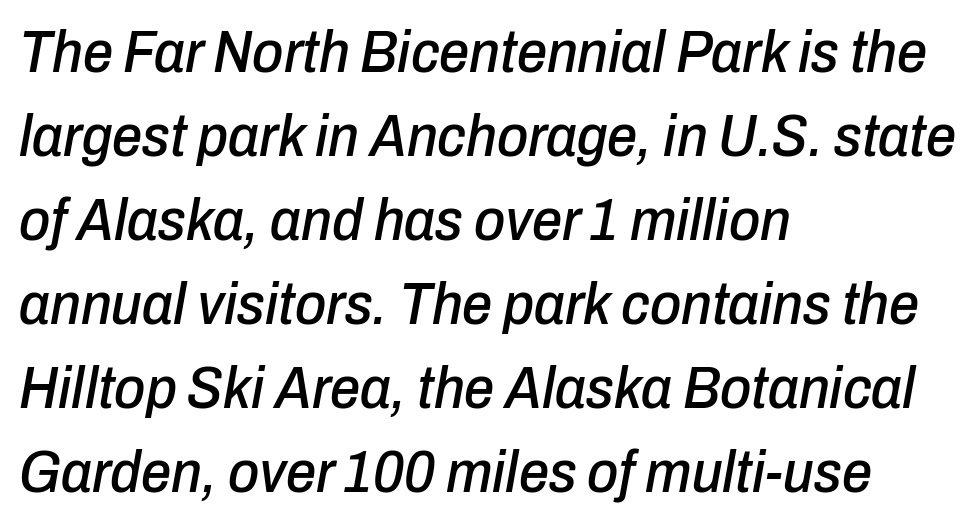
The image shows 60 px condensed type, italic (leaning right); set left-aligned, normal line spacing (1.4x), normal letter spacing, not underlined; low stroke contrast and a medium x-height.
